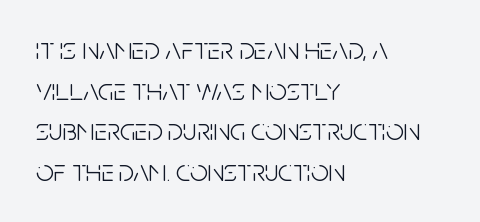
{"serif": "no", "italic": "no", "bold": "no", "weight": "light", "width": "condensed", "stroke_contrast": "low", "x_height": "large", "monospaced": "no", "underline": "no", "align": "left", "line_spacing": "normal", "line_spacing_ratio": 1.31, "letter_spacing": "normal", "letter_spacing_em": 0.0, "glyph_px": 31}
